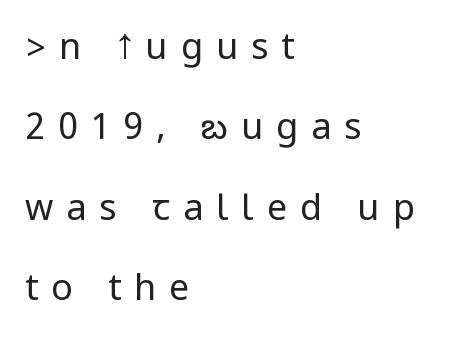
This block would shrink considerably if given ordinary leading; it's expanded now. Honestly, there is no underline to notice here at all. Nothing heavy about these letters — not bold at all. Classification — sans serif. The letters stand upright; this is a roman face.
